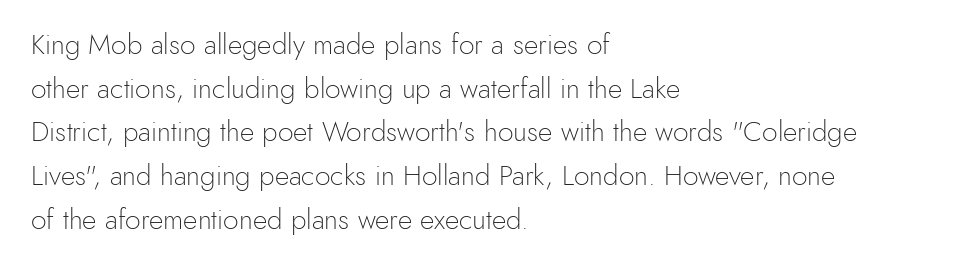
{"serif": "no", "italic": "no", "bold": "no", "weight": "light", "width": "normal", "x_height": "small", "monospaced": "no", "underline": "no", "align": "left", "line_spacing": "normal", "line_spacing_ratio": 1.56, "letter_spacing": "normal", "letter_spacing_em": 0.0, "glyph_px": 28}
